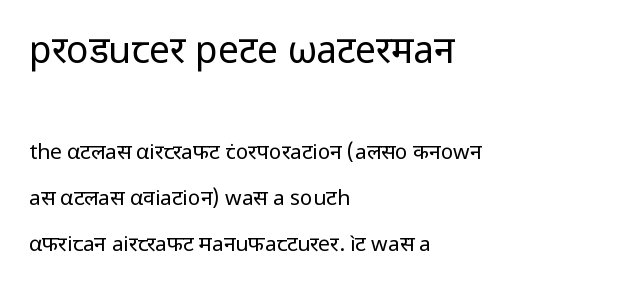
{"serif": "no", "italic": "no", "bold": "no", "weight": "regular", "width": "normal", "stroke_contrast": "low", "x_height": "medium", "monospaced": "no", "underline": "no", "align": "left", "line_spacing": "loose", "line_spacing_ratio": 2.2, "letter_spacing": "normal", "letter_spacing_em": 0.0, "larger_block": "first", "size_ratio": 1.76, "glyph_px": 37}
